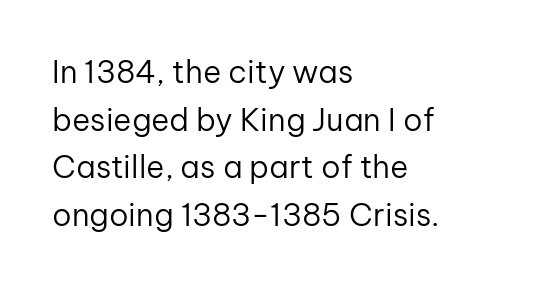
Here the designer chose a conventional face with non-uniform glyph widths. Stroke thickness stays within the range of a standard reading face or lighter. The block of text has a typical density, with ordinary space between rows. You can tell from the bare stems that sans-serif type was used. All the whitespace from short lines collects on the right. In terms of posture, this sample is upright.
